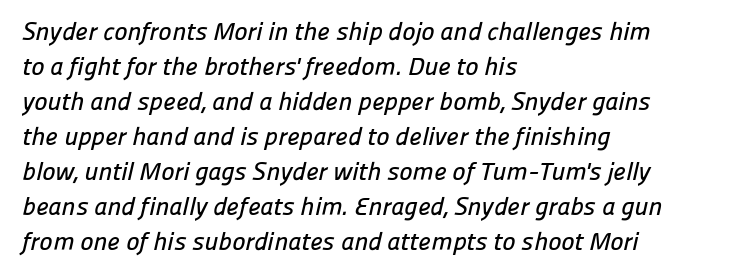
The image shows 25 px text type; set left-aligned, normal line spacing (1.4x), normal letter spacing, not underlined.
